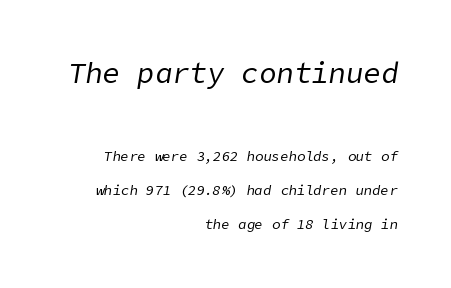
Q: Is the text bold? A: No.
Q: Is the text italic (slanted)? A: Yes, it leans right by about 9 degrees.
Q: Is the text underlined? A: No.
Q: How is the paragraph aligned? A: Right-aligned.
Q: Is the spacing between letters normal or unusually wide? A: Normal.
Q: Is the spacing between lines tight, normal or loose? A: Loose.
Q: Which block of text is set in a larger size, the first (top) or the second (bottom)? A: The first (top) one.
Q: Width (condensed, normal, or wide)? A: Normal.
Q: Stroke contrast? A: Low.
Q: x-height? A: Medium.
